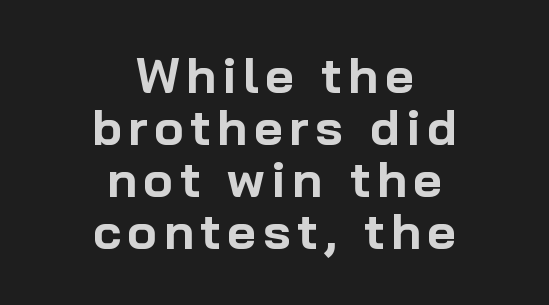
You can tell from the bare stems that sans-serif type was used. Which margin do the lines hug? Neither — every line sits in the middle. Descender tails drop into unmarked territory. As a designer I'd log this as weight 700, bold. The rendering uses natural spacing where letterforms have individual widths.
